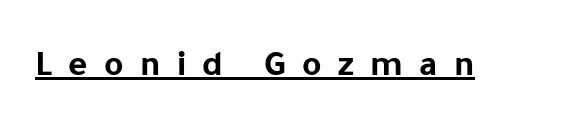
A typesetter would call this proportional, since set widths differ per character. The specimen includes a rule beneath the text block's lines. A full-strength bold gives these letters their thick strokes. A typesetter would mark this as roman, not italic.
